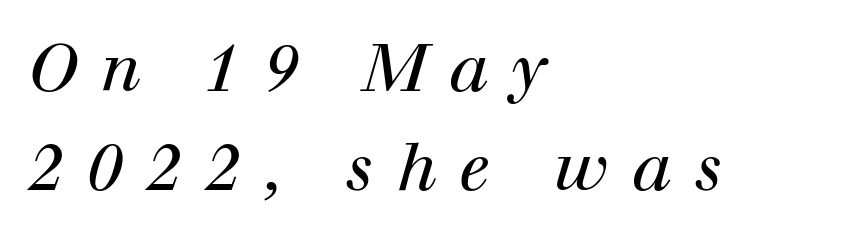
This reads as an unemphasized weight, regular at the heaviest. Spacing between characters has been opened up far beyond the box default. Yep, those are serifs on the letters. When letters slant like this, we call the style italic. Whoever set this chose a conventional vertical rhythm.
